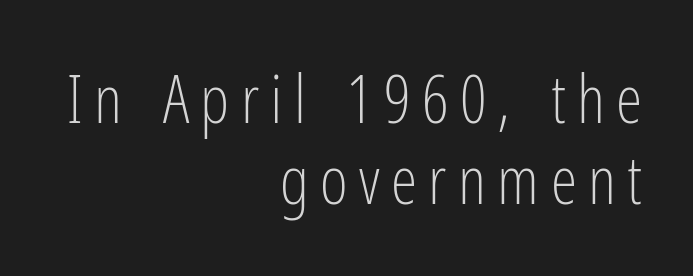
{"serif": "no", "italic": "no", "bold": "no", "weight": "light", "width": "condensed", "stroke_contrast": "low", "x_height": "medium", "monospaced": "no", "underline": "no", "align": "right", "line_spacing_ratio": 1.21, "glyph_px": 67}
